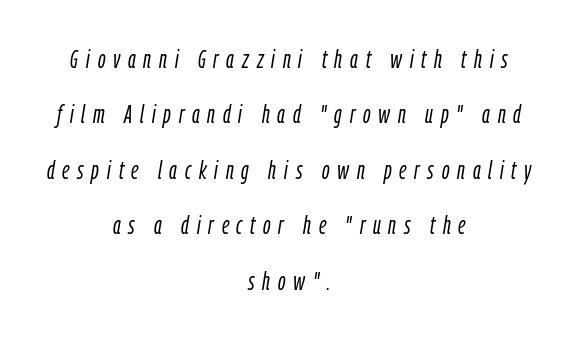
The image shows 26 px text type, italic (leaning right); set centered, loose line spacing (2.13x), unusually wide letter spacing (+0.3 em), not underlined.
